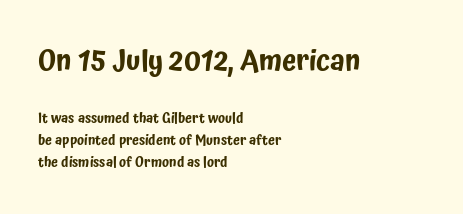
Q: Is the text italic (slanted)? A: No, it is upright.
Q: Is the typeface a serif or a sans-serif typeface? A: Sans-serif.
Q: Is the text underlined? A: No.
Q: How is the paragraph aligned? A: Left-aligned.
Q: Is the spacing between letters normal or unusually wide? A: Normal.
Q: Is the spacing between lines tight, normal or loose? A: Normal.
Q: Which block of text is set in a larger size, the first (top) or the second (bottom)? A: The first (top) one.
Q: Width (condensed, normal, or wide)? A: Condensed.
Q: Stroke contrast? A: Low.
Q: x-height? A: Medium.
Q: Monospaced? A: No.
